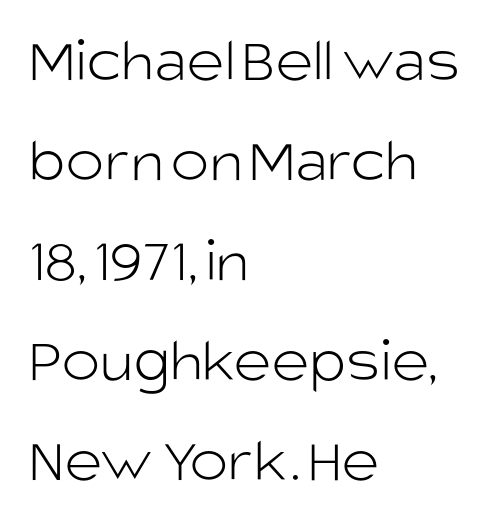
Q: Is the text bold? A: No.
Q: Is the text italic (slanted)? A: No, it is upright.
Q: Is the typeface a serif or a sans-serif typeface? A: Sans-serif.
Q: Is the text underlined? A: No.
Q: How is the paragraph aligned? A: Left-aligned.
Q: Is the spacing between letters normal or unusually wide? A: Normal.
Q: Is the spacing between lines tight, normal or loose? A: Normal.
Q: Width (condensed, normal, or wide)? A: Normal.
Q: Stroke contrast? A: Low.
Q: x-height? A: Large.
Q: Monospaced? A: No.
